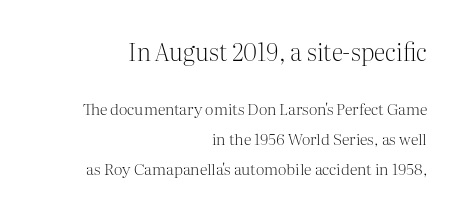
{"italic": "no", "bold": "no", "underline": "no", "align": "right", "line_spacing_ratio": 1.88, "letter_spacing": "normal", "letter_spacing_em": 0.0, "larger_block": "first", "size_ratio": 1.5, "glyph_px": 24}
